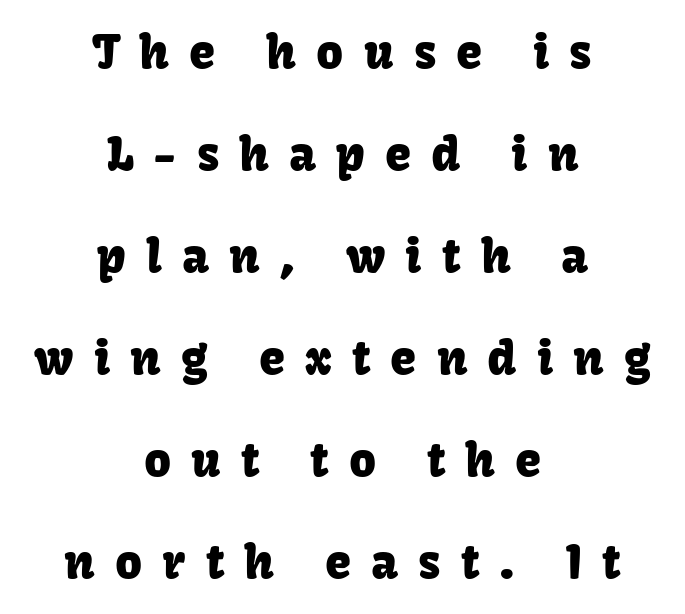
The image shows 47 px sans-serif type, upright; set centered, loose line spacing (2.17x), unusually wide letter spacing (+0.43 em), not underlined; low stroke contrast and a medium x-height.
